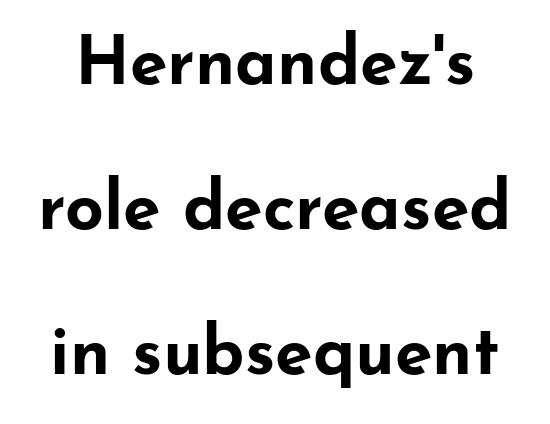
Italic? Not at all — the glyphs are vertical. The type is set solid horizontally, with unmodified tracking. The passage shown is not underscored anywhere. How would I describe the line gaps? Wide and relaxed. Looks like regular typesetting: each glyph gets only the width it needs.
